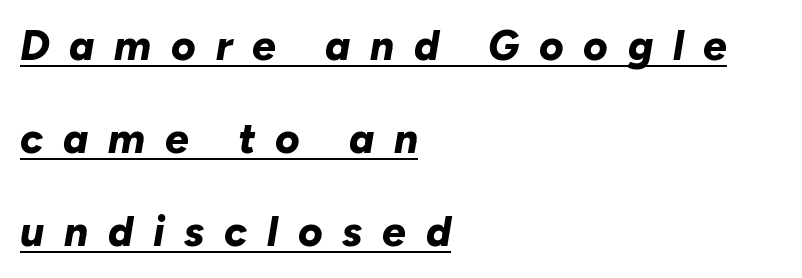
The image shows 42 px bold type, italic (leaning right); set left-aligned, loose line spacing (2.22x), unusually wide letter spacing (+0.47 em), underlined; low stroke contrast and a medium x-height.
